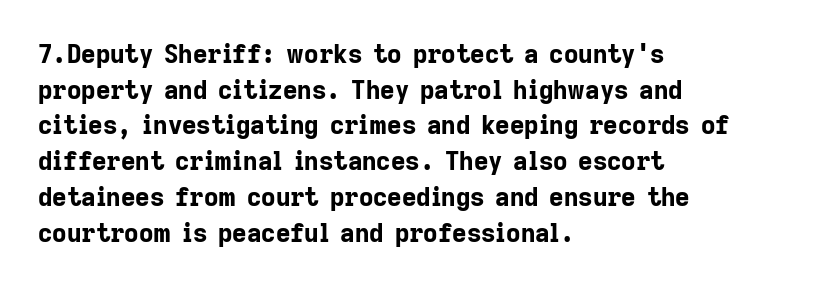
{"italic": "no", "bold": "yes", "underline": "no", "align": "left", "line_spacing": "normal", "line_spacing_ratio": 1.43, "letter_spacing": "normal", "letter_spacing_em": 0.0, "glyph_px": 25}
